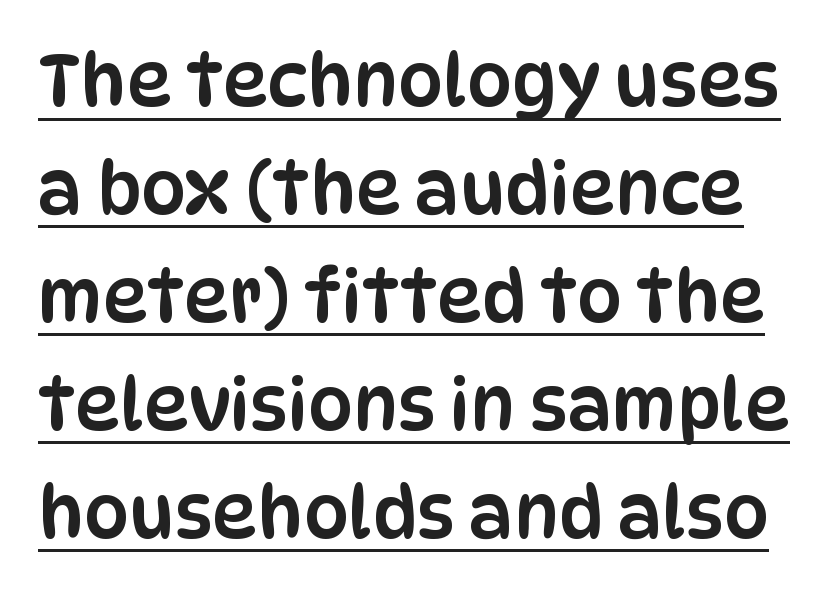
Q: Is the text italic (slanted)? A: No, it is upright.
Q: Is the typeface a serif or a sans-serif typeface? A: Sans-serif.
Q: Is the text underlined? A: Yes.
Q: Is the spacing between letters normal or unusually wide? A: Normal.
Q: Is the spacing between lines tight, normal or loose? A: Normal.
Q: Width (condensed, normal, or wide)? A: Condensed.
Q: Stroke contrast? A: Low.
Q: x-height? A: Large.
Q: Monospaced? A: No.
